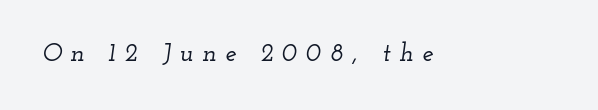
Glance below the letters and you will spot only blank space. What stands out about the letter spacing? Its width — letters are far apart. Italic? Definitely — the glyphs are oblique.
